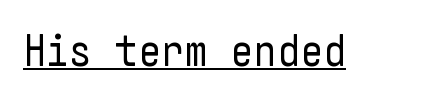
Examine the stroke ends and you'll find no serifs. Unbolded letterforms with no extra heft. Italic? Not at all — the glyphs are vertical. Default kerning and tracking; the words read as compact shapes.
